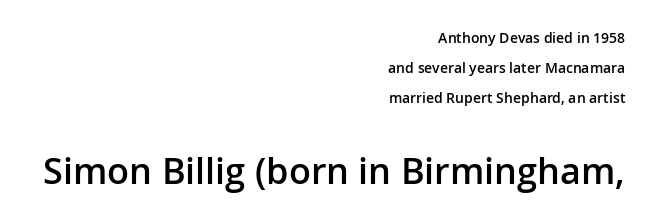
The image shows 36 px semibold sans-serif type, upright; set right-aligned, loose line spacing (2.13x), normal letter spacing, not underlined; the second (bottom) block is 2.57x larger; low stroke contrast and a medium x-height.
